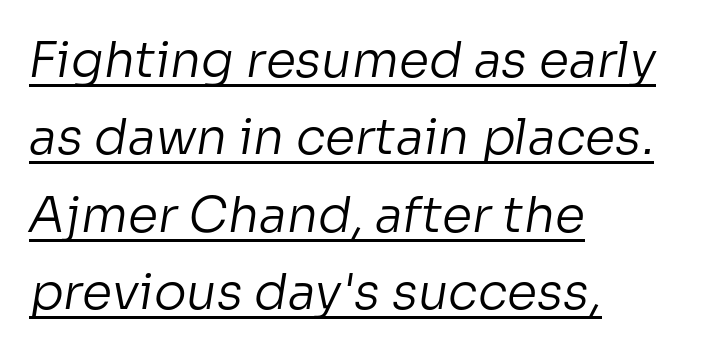
Q: Is the text bold? A: No.
Q: Is the typeface a serif or a sans-serif typeface? A: Sans-serif.
Q: Is the text underlined? A: Yes.
Q: How is the paragraph aligned? A: Left-aligned.
Q: Is the spacing between letters normal or unusually wide? A: Normal.
Q: Is the spacing between lines tight, normal or loose? A: Normal.
Q: Width (condensed, normal, or wide)? A: Normal.
Q: Stroke contrast? A: Low.
Q: x-height? A: Medium.
Q: Monospaced? A: No.
